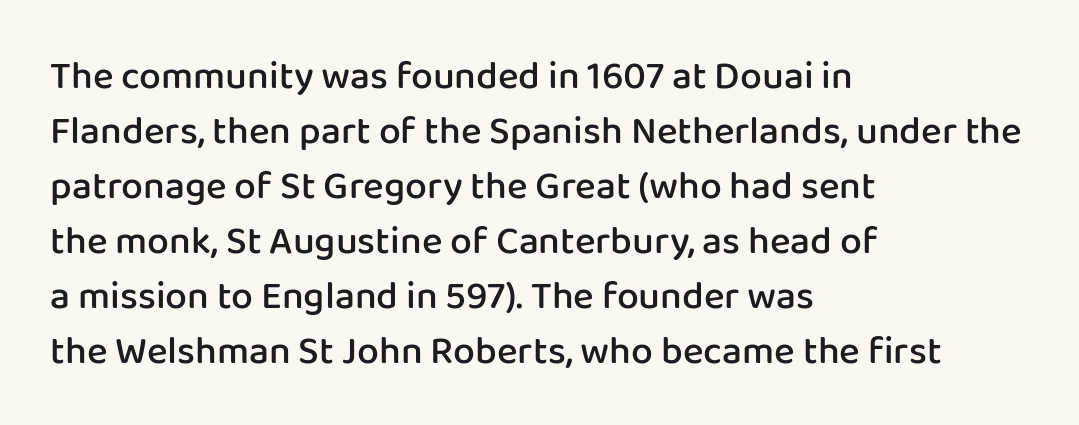
{"serif": "no", "italic": "no", "bold": "semi", "weight": "semibold", "width": "normal", "stroke_contrast": "low", "x_height": "medium", "monospaced": "no", "underline": "no", "align": "left", "line_spacing": "normal", "line_spacing_ratio": 1.41, "letter_spacing": "normal", "letter_spacing_em": 0.0, "glyph_px": 39}
